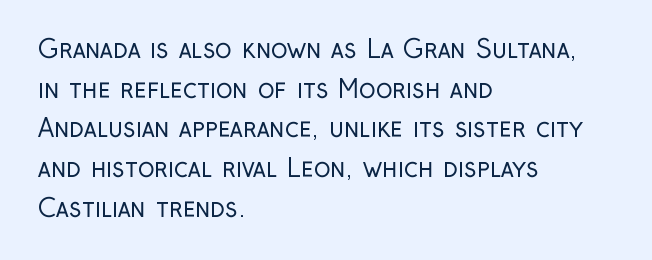
The image shows 25 px text type, upright; set left-aligned, normal line spacing (1.59x), normal letter spacing, not underlined.
